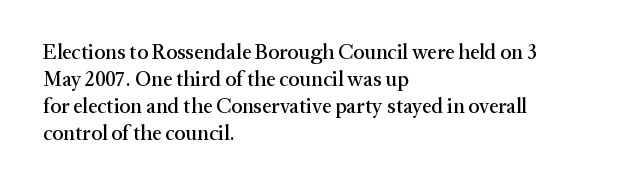
{"italic": "no", "underline": "no", "align": "left", "line_spacing": "normal", "line_spacing_ratio": 1.29, "letter_spacing": "normal", "letter_spacing_em": 0.0, "glyph_px": 21}
